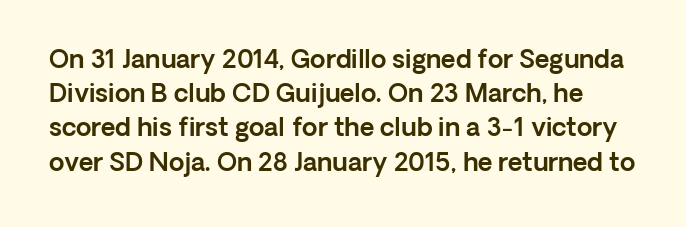
The image shows 25 px text type, upright; set normal line spacing (1.37x), normal letter spacing, not underlined.
